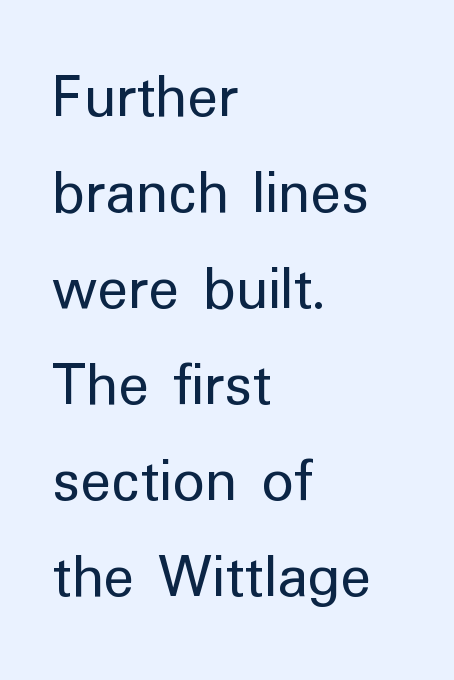
The typesetter chose a ragged-right arrangement here. Spacing verdict: proportional, widths tailored to each character. Font category for this specimen: sans-serif. Whoever set this chose a conventional vertical rhythm. Nothing unusual about the tracking: characters are spaced as the font intends.
